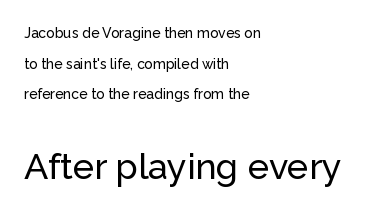
{"serif": "no", "italic": "no", "width": "normal", "stroke_contrast": "low", "x_height": "medium", "monospaced": "no", "underline": "no", "align": "left", "line_spacing": "loose", "line_spacing_ratio": 2.19, "letter_spacing": "normal", "letter_spacing_em": 0.0, "larger_block": "second", "size_ratio": 2.57, "glyph_px": 36}
